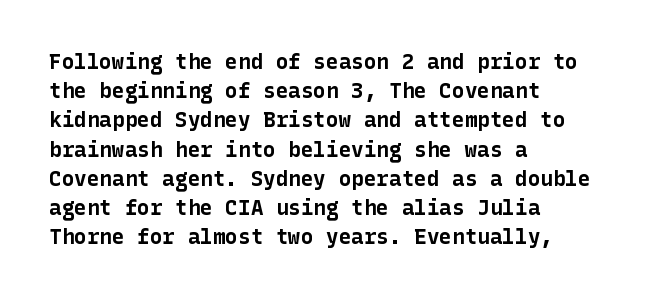
Q: Is the text bold? A: Yes.
Q: Is the text italic (slanted)? A: No, it is upright.
Q: Is the text underlined? A: No.
Q: How is the paragraph aligned? A: Left-aligned.
Q: Is the spacing between letters normal or unusually wide? A: Normal.
Q: Is the spacing between lines tight, normal or loose? A: Normal.
